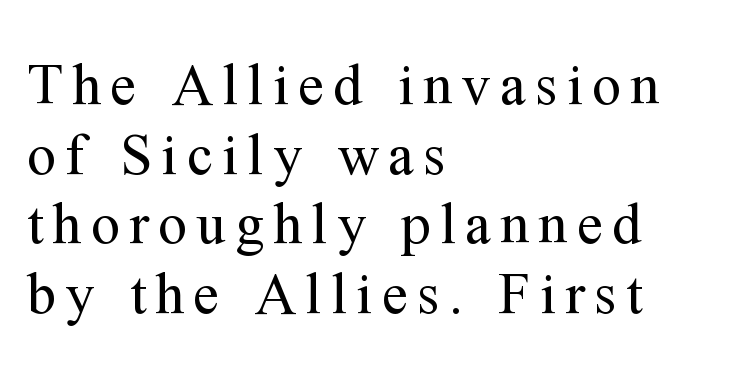
Regarding serifs, this sample has them. Unlike italic type, these characters show no tilt at all. Each stroke keeps to a modest, everyday thickness or less. The lines are quadded left. Quick note: underline off.
